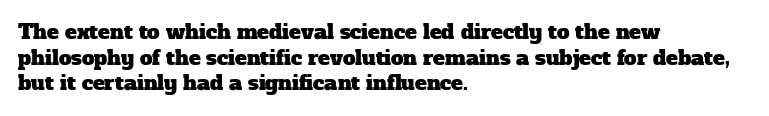
{"underline": "no", "align": "left", "line_spacing": "normal", "line_spacing_ratio": 1.28, "letter_spacing": "normal", "letter_spacing_em": 0.0, "glyph_px": 20}
